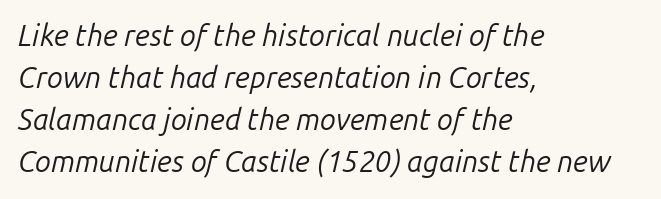
The image shows 29 px regular-weight type, italic (leaning right); set left-aligned, normal line spacing (1.45x), normal letter spacing, not underlined; low stroke contrast and a medium x-height.
